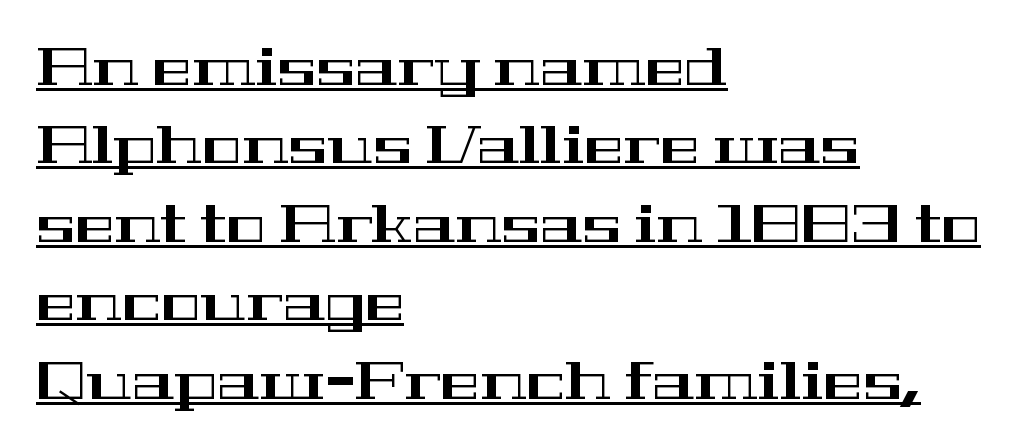
{"serif": "yes", "italic": "no", "width": "wide", "stroke_contrast": "high", "x_height": "medium", "monospaced": "no", "underline": "yes", "align": "left", "line_spacing": "normal", "line_spacing_ratio": 1.48, "letter_spacing": "normal", "letter_spacing_em": 0.0, "glyph_px": 53}
